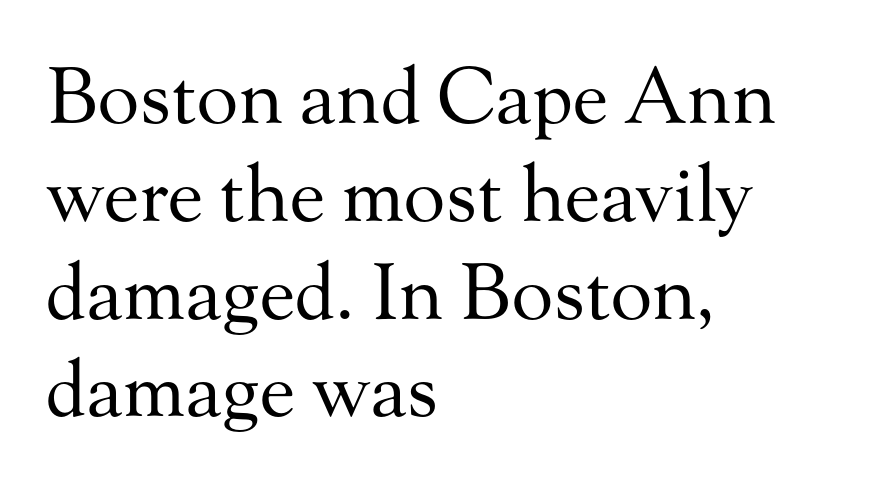
Q: Is the text bold? A: No.
Q: Is the text italic (slanted)? A: No, it is upright.
Q: Is the typeface a serif or a sans-serif typeface? A: Serif.
Q: Is the text underlined? A: No.
Q: How is the paragraph aligned? A: Left-aligned.
Q: Is the spacing between letters normal or unusually wide? A: Normal.
Q: Is the spacing between lines tight, normal or loose? A: Normal.
Q: Width (condensed, normal, or wide)? A: Normal.
Q: Stroke contrast? A: Medium.
Q: x-height? A: Small.
Q: Monospaced? A: No.
